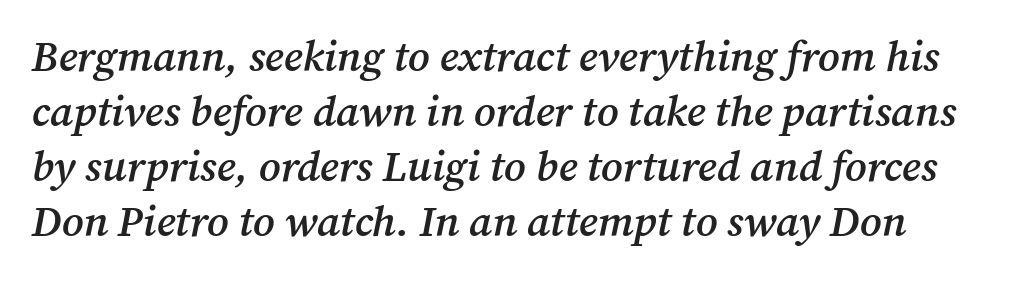
Q: Is the text bold? A: Semi-bold.
Q: Is the text italic (slanted)? A: Yes, it leans right by about 12 degrees.
Q: Is the typeface a serif or a sans-serif typeface? A: Serif.
Q: Is the text underlined? A: No.
Q: Is the spacing between letters normal or unusually wide? A: Normal.
Q: Is the spacing between lines tight, normal or loose? A: Normal.
Q: Width (condensed, normal, or wide)? A: Normal.
Q: Stroke contrast? A: Medium.
Q: x-height? A: Medium.
Q: Monospaced? A: No.
